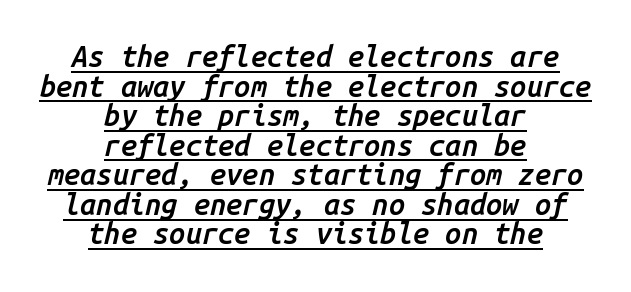
Q: Is the text bold? A: Semi-bold.
Q: Is the text italic (slanted)? A: Yes, it leans right by about 14 degrees.
Q: Is the text underlined? A: Yes.
Q: How is the paragraph aligned? A: Centered.
Q: Is the spacing between letters normal or unusually wide? A: Normal.
Q: Is the spacing between lines tight, normal or loose? A: Tight.
Q: Width (condensed, normal, or wide)? A: Normal.
Q: Stroke contrast? A: Low.
Q: x-height? A: Medium.
Q: Monospaced? A: Yes.
